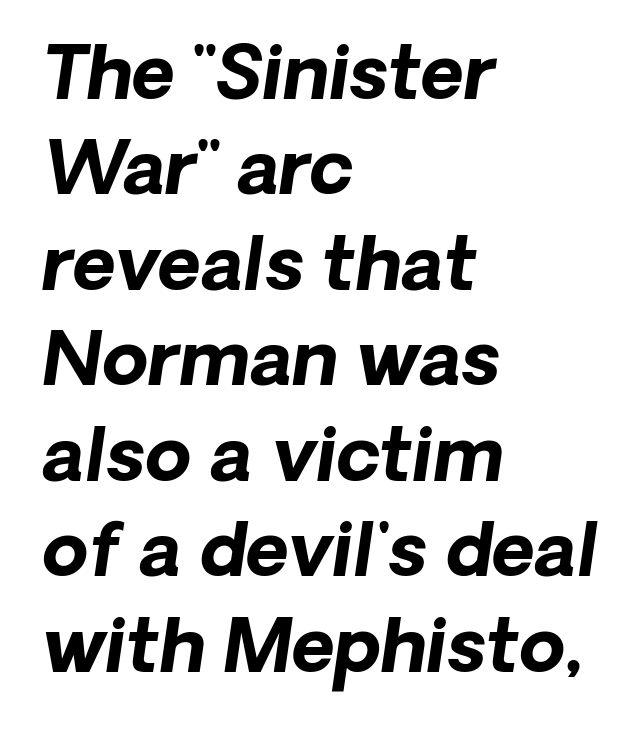
Honestly, the row spacing looks completely unremarkable. Observe the lean: these are italic letterforms. The space beneath each line is pristine and unruled. Is the block centered? No — it sits flush against the left margin.
